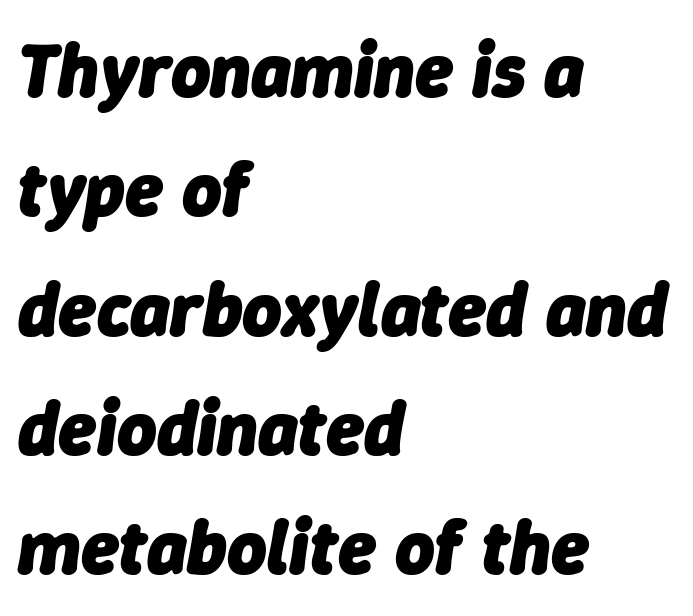
{"italic": "yes", "lean": "right", "slant_degrees": 9, "bold": "yes", "weight": "heavy", "width": "normal", "stroke_contrast": "low", "x_height": "medium", "monospaced": "no", "underline": "no", "align": "left", "line_spacing": "normal", "line_spacing_ratio": 1.57, "letter_spacing": "normal", "letter_spacing_em": 0.0, "glyph_px": 76}
